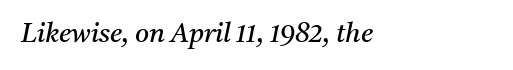
Q: Is the text bold? A: No.
Q: Is the text italic (slanted)? A: Yes, it leans right by about 11 degrees.
Q: Is the text underlined? A: No.
Q: How is the paragraph aligned? A: Left-aligned.
Q: Is the spacing between letters normal or unusually wide? A: Normal.
